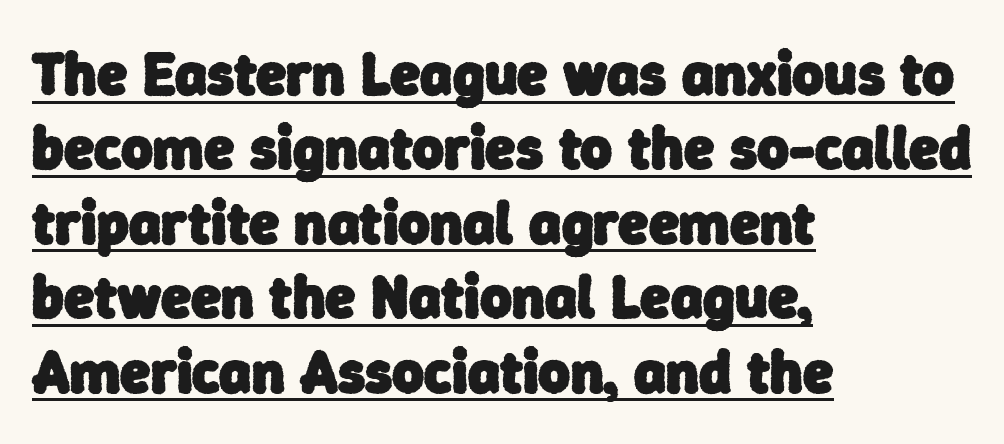
Here the designer chose a conventional face with non-uniform glyph widths. Each letter's strokes conclude bluntly, with no projecting serifs. A full-strength bold gives these letters their thick strokes. The rendering uses the underline text-decoration. Characters follow at the spacing the type designer built in. One-word summary of the alignment: left.
